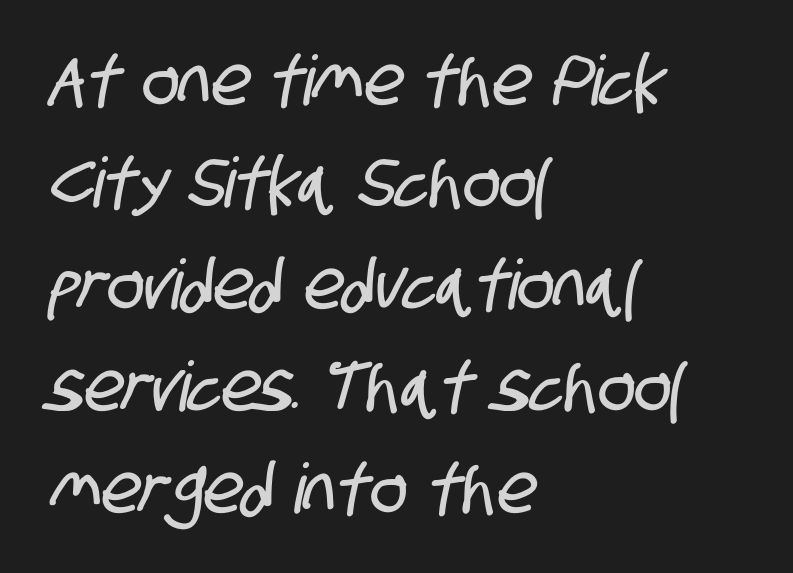
The image shows 69 px condensed sans-serif type; set left-aligned, normal line spacing (1.48x), normal letter spacing, not underlined; low stroke contrast and a large x-height.
